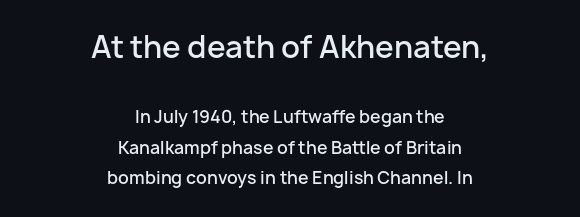
The image shows 30 px semibold sans-serif type, upright; set centered, line spacing 1.8x, normal letter spacing, not underlined; the first (top) block is 1.76x larger; low stroke contrast and a medium x-height.
